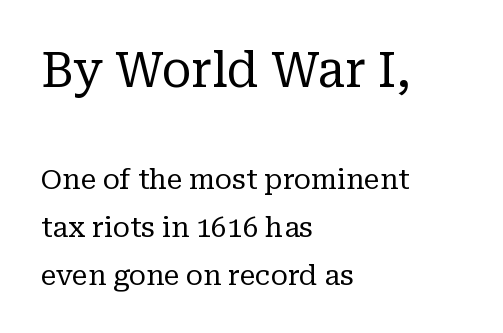
A clean baseline with only descenders dipping below it. The weight tops out at a normal text grade. The upper block of text is set noticeably larger than the block beneath it. These lines are set flush left with a ragged right edge. The line texture is even and compact thanks to regular tracking.
